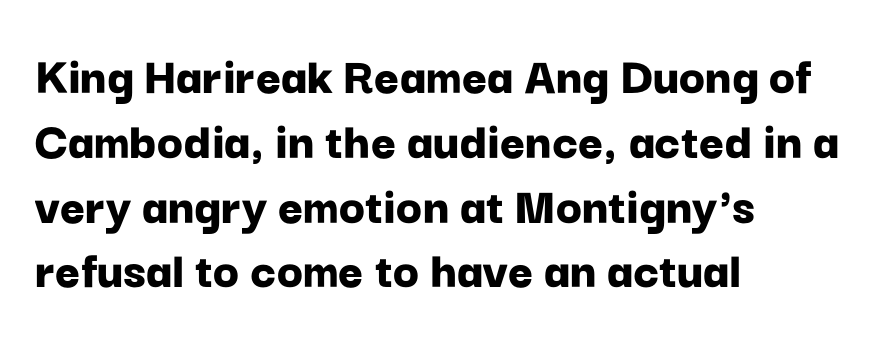
{"serif": "no", "italic": "no", "bold": "yes", "weight": "bold", "width": "normal", "stroke_contrast": "low", "x_height": "medium", "monospaced": "no", "underline": "no", "align": "left", "line_spacing_ratio": 1.2, "letter_spacing": "normal", "letter_spacing_em": 0.0, "glyph_px": 54}
